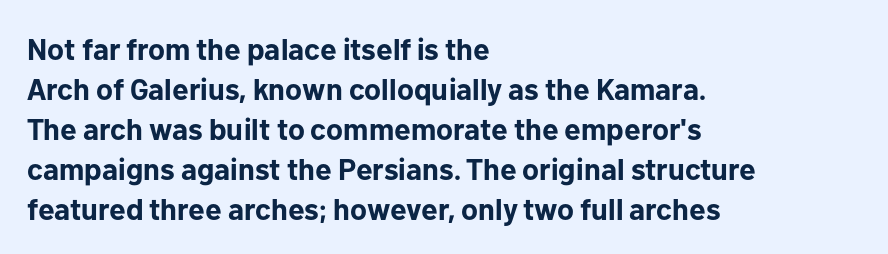
Q: Is the text bold? A: Yes.
Q: Is the text italic (slanted)? A: No, it is upright.
Q: Is the typeface a serif or a sans-serif typeface? A: Sans-serif.
Q: Is the text underlined? A: No.
Q: How is the paragraph aligned? A: Left-aligned.
Q: Is the spacing between letters normal or unusually wide? A: Normal.
Q: Is the spacing between lines tight, normal or loose? A: Normal.
Q: Width (condensed, normal, or wide)? A: Normal.
Q: Stroke contrast? A: Low.
Q: x-height? A: Medium.
Q: Monospaced? A: No.
